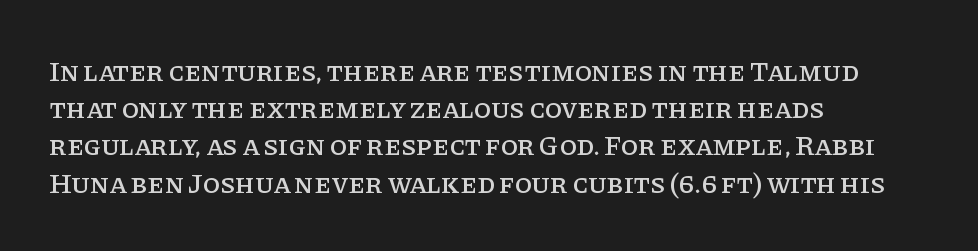
{"serif": "yes", "italic": "no", "width": "normal", "stroke_contrast": "low", "x_height": "large", "monospaced": "no", "underline": "no", "align": "left", "line_spacing": "normal", "line_spacing_ratio": 1.33, "letter_spacing": "normal", "letter_spacing_em": 0.0, "glyph_px": 28}
